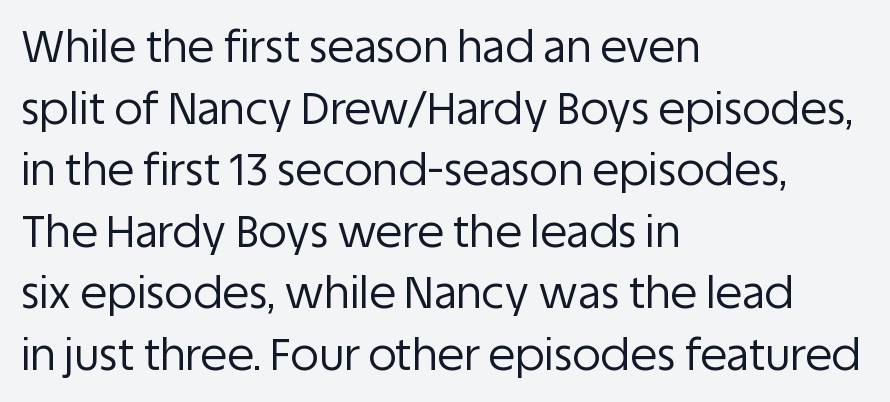
The image shows 44 px regular-weight sans-serif type, upright; set left-aligned, normal line spacing (1.4x), normal letter spacing, not underlined; low stroke contrast and a large x-height.
